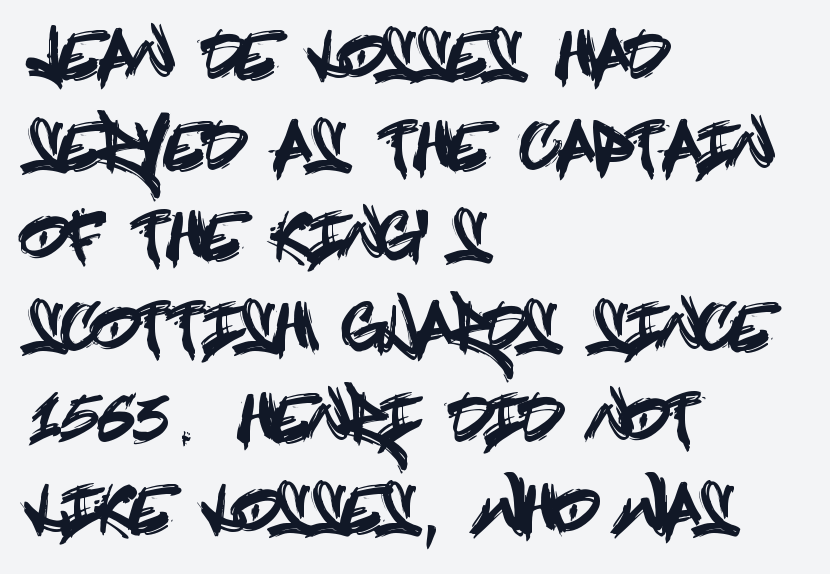
{"serif": "no", "width": "condensed", "x_height": "large", "underline": "no", "align": "left", "line_spacing": "normal", "line_spacing_ratio": 1.44, "letter_spacing": "normal", "letter_spacing_em": 0.0, "glyph_px": 63}
